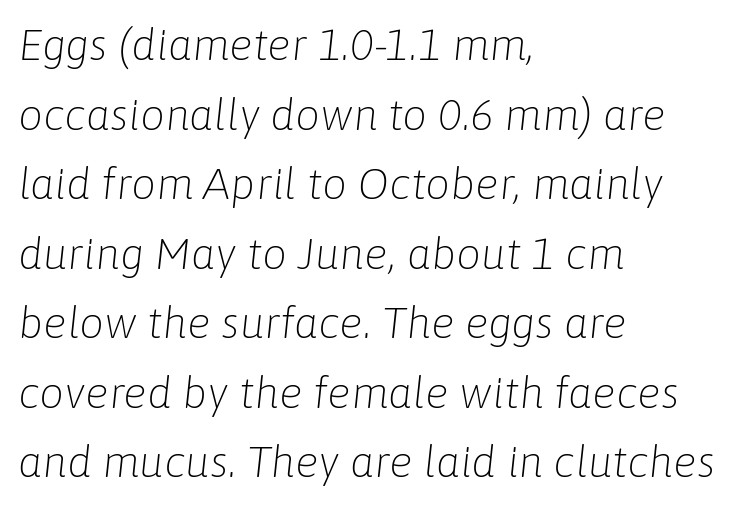
{"italic": "yes", "lean": "right", "slant_degrees": 6, "bold": "no", "weight": "light", "width": "normal", "stroke_contrast": "low", "x_height": "medium", "monospaced": "no", "underline": "no", "align": "left", "line_spacing": "normal", "line_spacing_ratio": 1.58, "letter_spacing": "normal", "letter_spacing_em": 0.0, "glyph_px": 44}
